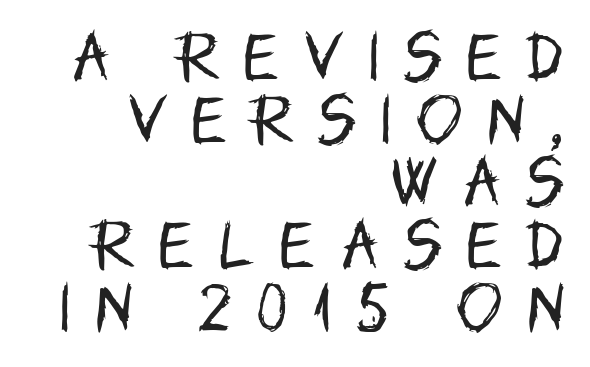
Q: Is the text bold? A: No.
Q: Is the text italic (slanted)? A: No, it is upright.
Q: Is the typeface a serif or a sans-serif typeface? A: Sans-serif.
Q: Is the text underlined? A: No.
Q: How is the paragraph aligned? A: Right-aligned.
Q: Is the spacing between letters normal or unusually wide? A: Unusually wide.
Q: Is the spacing between lines tight, normal or loose? A: Tight.
Q: Width (condensed, normal, or wide)? A: Condensed.
Q: Stroke contrast? A: Low.
Q: x-height? A: Large.
Q: Monospaced? A: No.
